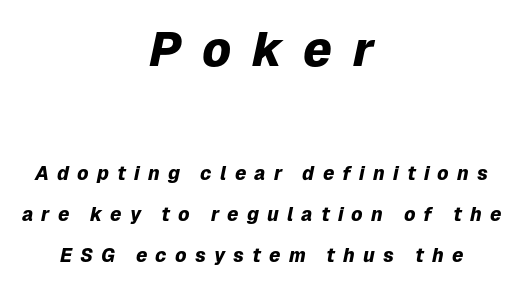
Q: Is the text bold? A: Yes.
Q: Is the text italic (slanted)? A: Yes, it leans right by about 12 degrees.
Q: Is the text underlined? A: No.
Q: How is the paragraph aligned? A: Centered.
Q: Is the spacing between letters normal or unusually wide? A: Unusually wide.
Q: Is the spacing between lines tight, normal or loose? A: Loose.
Q: Which block of text is set in a larger size, the first (top) or the second (bottom)? A: The first (top) one.
Q: Width (condensed, normal, or wide)? A: Normal.
Q: Stroke contrast? A: Low.
Q: x-height? A: Medium.
Q: Monospaced? A: No.
